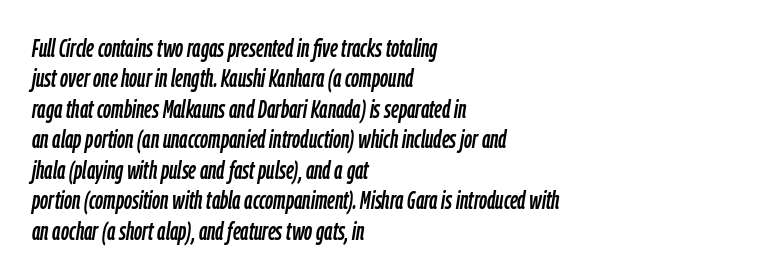
Looking at the ascenders, they clearly lean. The typesetter chose a ragged-right arrangement here. The type is set solid horizontally, with unmodified tracking. Has an underline been added? It has not.
